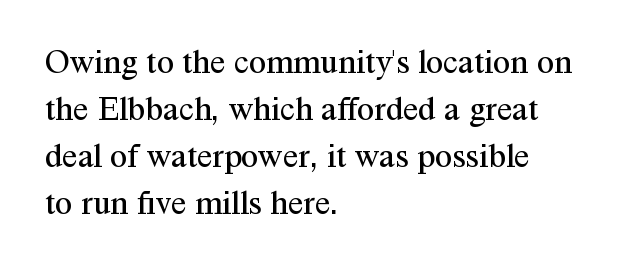
Looks like regular typesetting: each glyph gets only the width it needs. Plain, unruled lines of type. This rendering leaves character spacing at its baseline value. Is this a sans? No — the strokes have serifs. Weight: regular or lighter. In CSS terms this would be text-align: left.
